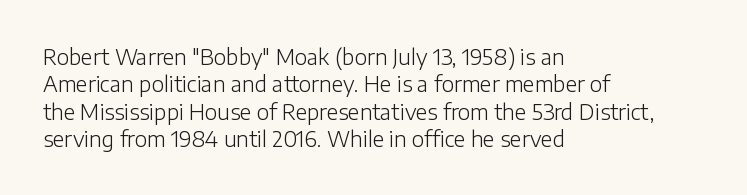
{"italic": "no", "bold": "no", "underline": "no", "align": "left", "line_spacing": "normal", "line_spacing_ratio": 1.3, "letter_spacing": "normal", "letter_spacing_em": 0.0, "glyph_px": 21}
